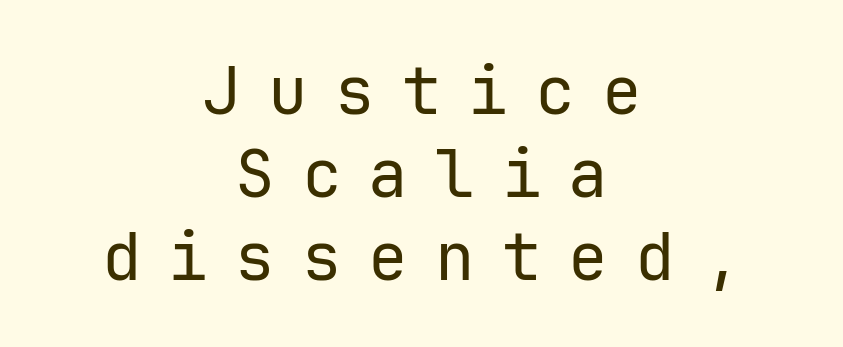
{"serif": "no", "italic": "no", "bold": "no", "weight": "regular", "width": "normal", "stroke_contrast": "low", "x_height": "medium", "monospaced": "yes", "underline": "no", "align": "center", "line_spacing": "normal", "line_spacing_ratio": 1.26, "letter_spacing": "wide", "letter_spacing_em": 0.41, "glyph_px": 66}
